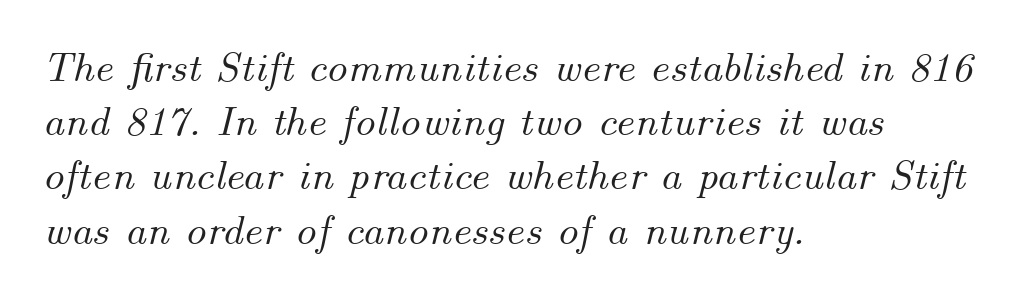
Q: Is the text italic (slanted)? A: Yes, it leans right by about 14 degrees.
Q: Is the text underlined? A: No.
Q: How is the paragraph aligned? A: Left-aligned.
Q: Is the spacing between letters normal or unusually wide? A: Normal.
Q: Is the spacing between lines tight, normal or loose? A: Normal.
Q: Width (condensed, normal, or wide)? A: Normal.
Q: Stroke contrast? A: Medium.
Q: x-height? A: Small.
Q: Monospaced? A: No.
